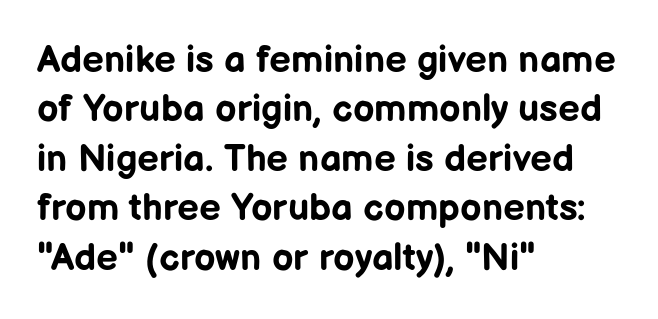
Q: Is the text bold? A: Yes.
Q: Is the text italic (slanted)? A: No, it is upright.
Q: Is the typeface a serif or a sans-serif typeface? A: Sans-serif.
Q: Is the text underlined? A: No.
Q: How is the paragraph aligned? A: Left-aligned.
Q: Is the spacing between letters normal or unusually wide? A: Normal.
Q: Is the spacing between lines tight, normal or loose? A: Normal.
Q: Width (condensed, normal, or wide)? A: Normal.
Q: Stroke contrast? A: Low.
Q: x-height? A: Medium.
Q: Monospaced? A: No.
